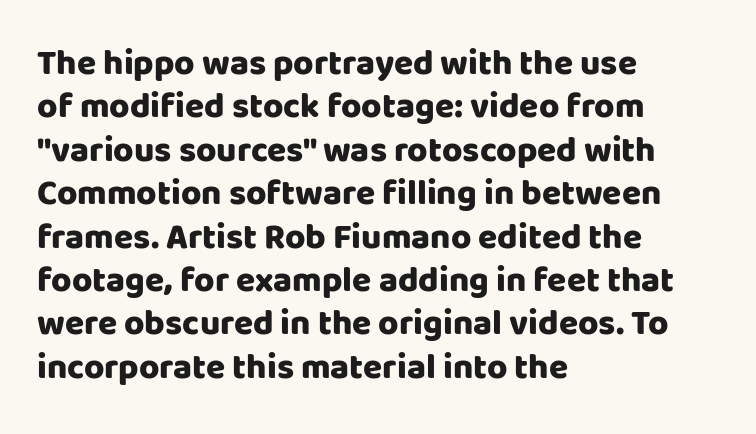
{"serif": "no", "italic": "no", "bold": "yes", "weight": "heavy", "width": "normal", "stroke_contrast": "low", "x_height": "large", "monospaced": "no", "underline": "no", "align": "left", "line_spacing_ratio": 1.24, "letter_spacing": "normal", "letter_spacing_em": 0.0, "glyph_px": 35}
